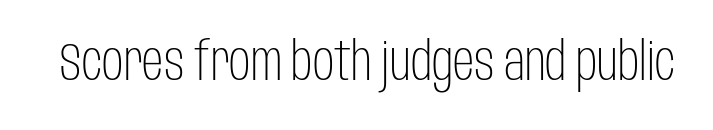
The image shows 53 px light, condensed sans-serif type, upright; set normal letter spacing, not underlined; low stroke contrast and a large x-height.
